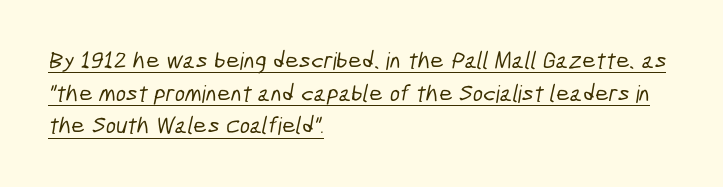
The image shows 24 px text type; set left-aligned, normal line spacing (1.36x), normal letter spacing, underlined.
